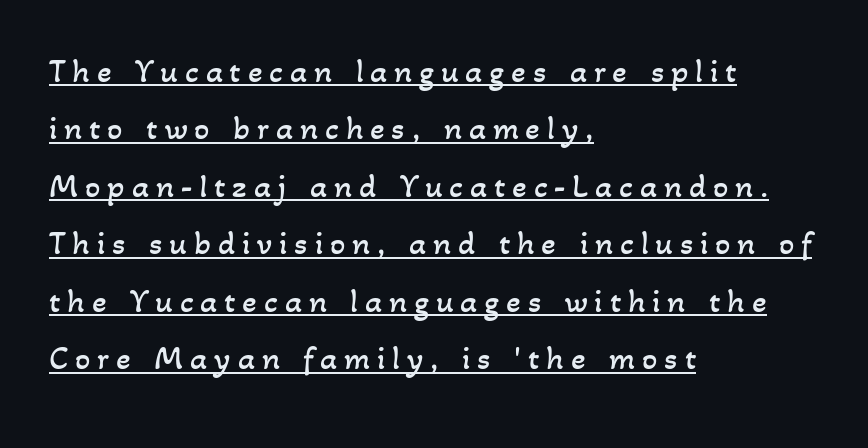
The image shows 34 px regular-weight type; set left-aligned, normal line spacing (1.69x), unusually wide letter spacing (+0.2 em), underlined; low stroke contrast and a small x-height.
